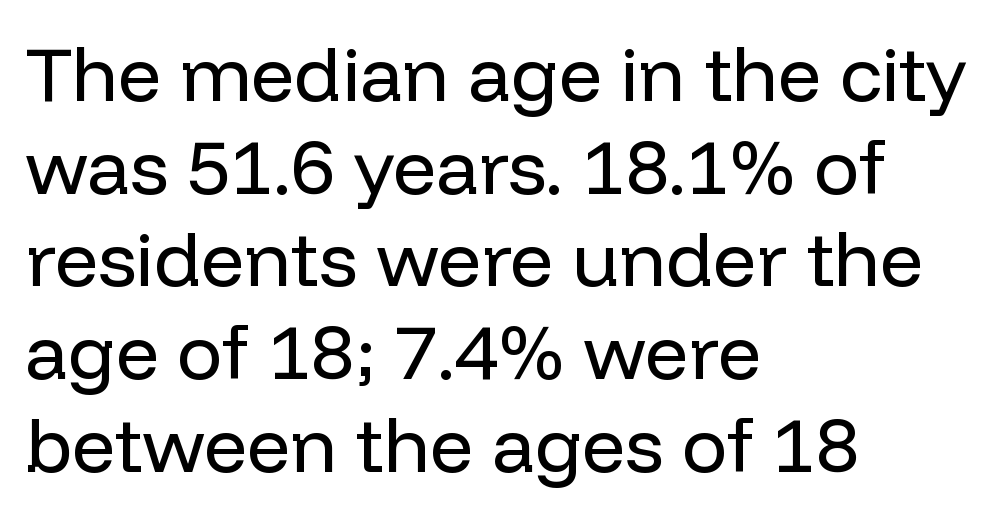
This sample has the flowing, uneven cadence of proportional lettering. A typesetter would mark this as roman, not italic. The lines in this sample share a left origin and differ only in where they stop. Compared with typical body copy, the letter spacing here is the same. Unmarked baselines from the first word to the last.
